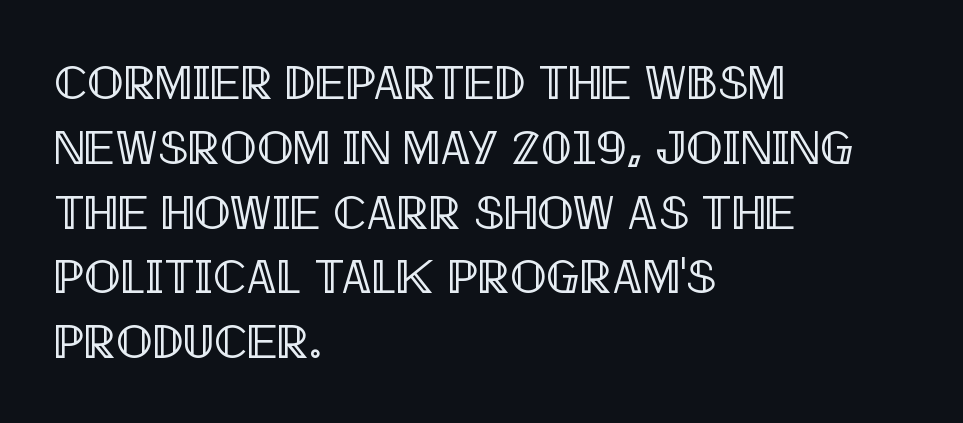
The image shows 48 px condensed type, upright; set left-aligned, normal line spacing (1.35x), normal letter spacing, not underlined; a large x-height.
